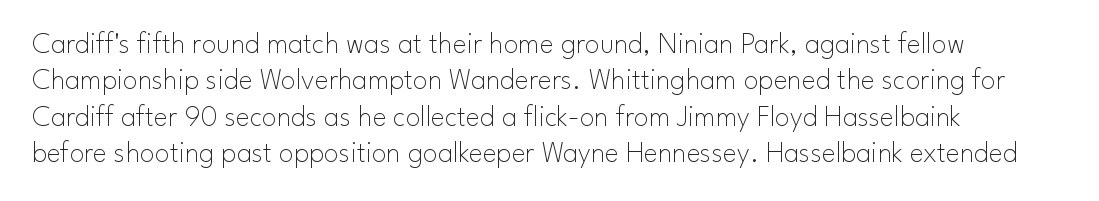
The image shows 30 px thin sans-serif type, upright; set left-aligned, line spacing 1.21x, normal letter spacing, not underlined; low stroke contrast and a small x-height.
